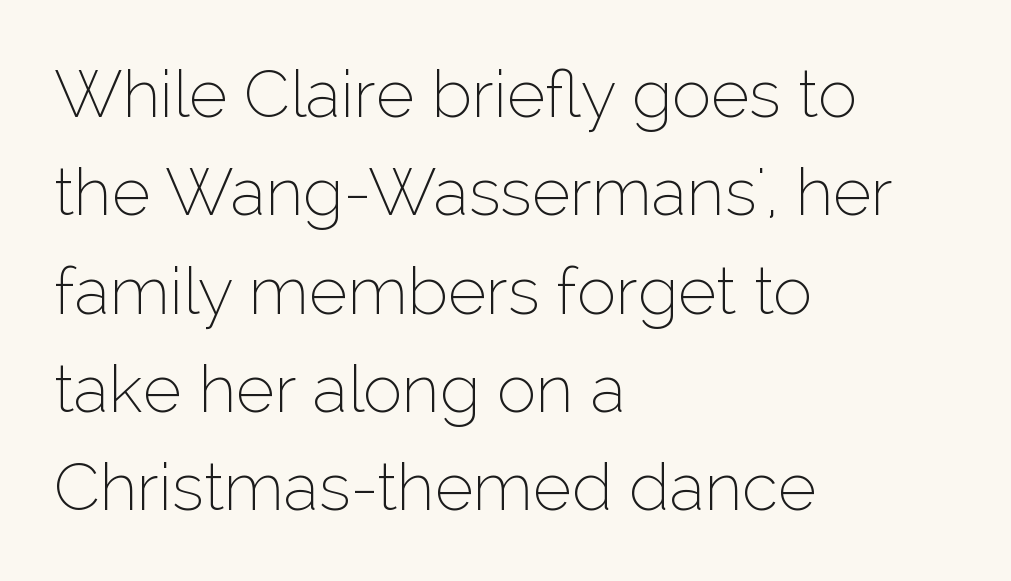
Is the stroke heavy? The answer is a plain regular-or-lighter. Here the designer chose a conventional face with non-uniform glyph widths. The rendering shows plain stroke endings on the letterforms — a sans-serif design. A typesetter would call this leading conventional body-copy spacing. Observe the ordinary spacing: letters are neighbours, not strangers.
